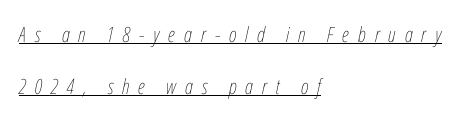
{"italic": "yes", "lean": "right", "slant_degrees": 12, "bold": "no", "underline": "yes", "align": "left", "line_spacing": "loose", "line_spacing_ratio": 2.46, "letter_spacing": "wide", "letter_spacing_em": 0.42, "glyph_px": 21}
